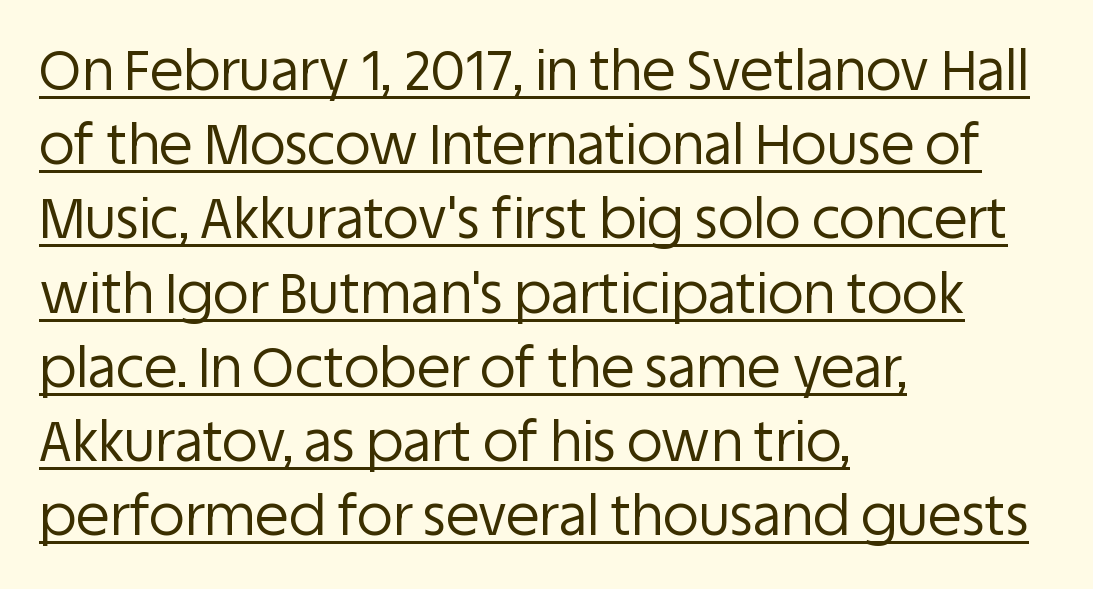
The horizontal fit of the characters is conventional and even. Stroke thickness stays within the range of a standard reading face or lighter. Character widths vary here, with narrow letters taking less room than wide ones. This rendering uses left alignment, leaving the right contour irregular. To sum up the face: it is a sans, with no serifs. The passage shown stacks its lines at a standard gap.
